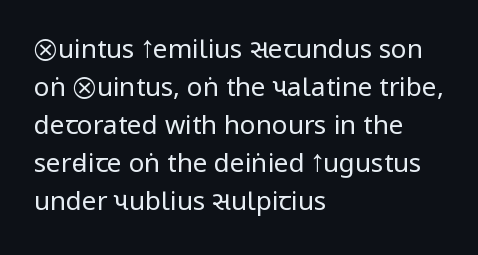
The image shows 26 px text type, upright; set left-aligned, normal line spacing (1.46x), normal letter spacing, not underlined.
